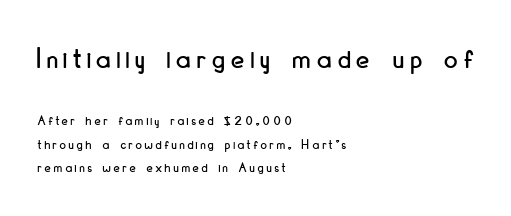
Q: Is the text italic (slanted)? A: No, it is upright.
Q: Is the typeface a serif or a sans-serif typeface? A: Sans-serif.
Q: Is the text underlined? A: No.
Q: How is the paragraph aligned? A: Left-aligned.
Q: Is the spacing between letters normal or unusually wide? A: Unusually wide.
Q: Is the spacing between lines tight, normal or loose? A: Normal.
Q: Which block of text is set in a larger size, the first (top) or the second (bottom)? A: The first (top) one.
Q: Width (condensed, normal, or wide)? A: Condensed.
Q: Stroke contrast? A: Low.
Q: x-height? A: Small.
Q: Monospaced? A: No.
